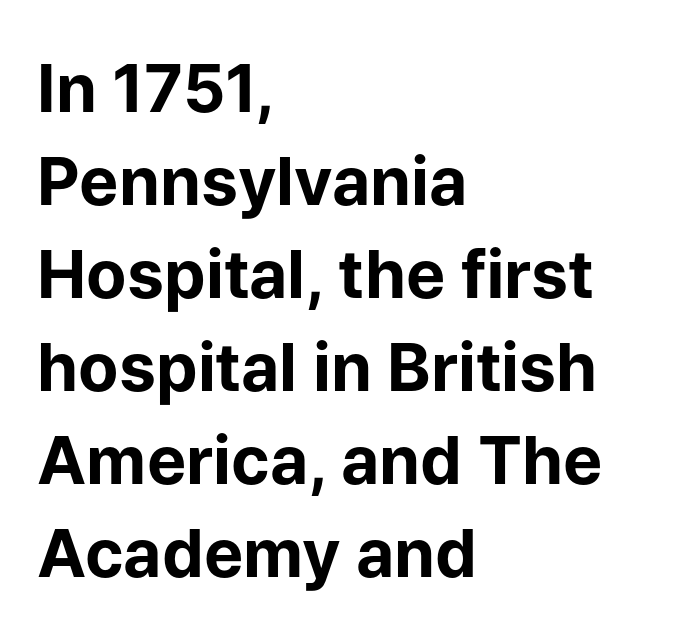
The image shows 66 px bold sans-serif type, upright; set left-aligned, normal line spacing (1.41x), normal letter spacing, not underlined; low stroke contrast and a medium x-height.
